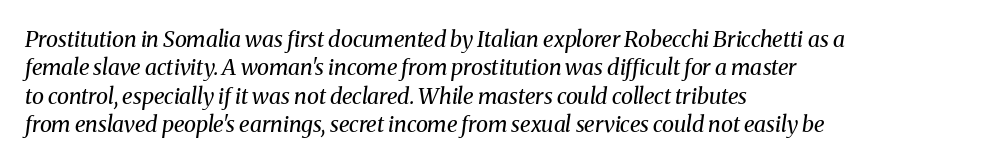
The paragraph has a hard left edge and a soft right edge. Beneath every word, the page is bare. The line texture is even and compact thanks to regular tracking. Interline gaps are of average width in this sample. Quick note: italic. Counters stay open thanks to moderate or lighter strokes.
